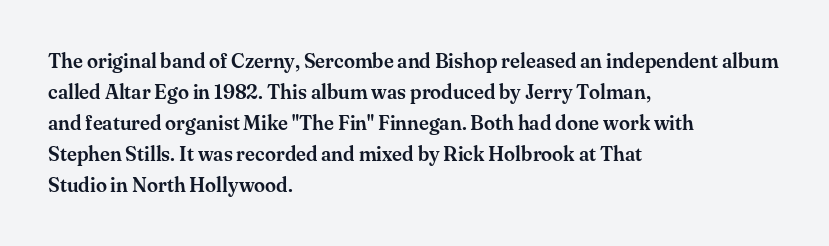
{"italic": "no", "underline": "no", "align": "left", "line_spacing": "normal", "line_spacing_ratio": 1.55, "letter_spacing": "normal", "letter_spacing_em": 0.0, "glyph_px": 20}
